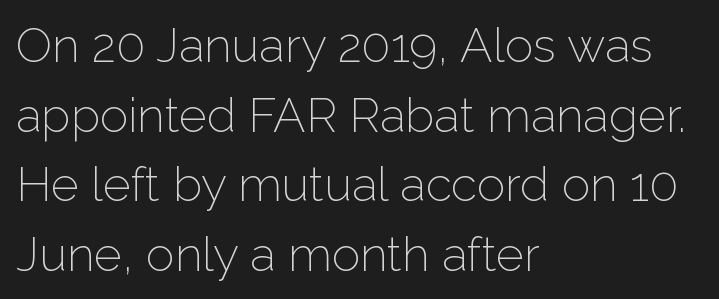
{"serif": "no", "italic": "no", "bold": "no", "weight": "light", "width": "normal", "stroke_contrast": "low", "x_height": "medium", "monospaced": "no", "underline": "no", "align": "left", "line_spacing": "normal", "line_spacing_ratio": 1.45, "letter_spacing": "normal", "letter_spacing_em": 0.0, "glyph_px": 48}
